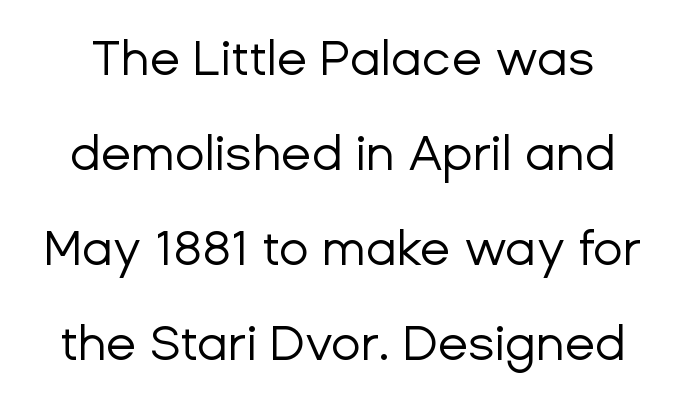
Q: Is the text bold? A: No.
Q: Is the text italic (slanted)? A: No, it is upright.
Q: Is the typeface a serif or a sans-serif typeface? A: Sans-serif.
Q: Is the text underlined? A: No.
Q: Is the spacing between letters normal or unusually wide? A: Normal.
Q: Is the spacing between lines tight, normal or loose? A: Loose.
Q: Width (condensed, normal, or wide)? A: Normal.
Q: Stroke contrast? A: Low.
Q: x-height? A: Medium.
Q: Monospaced? A: No.
